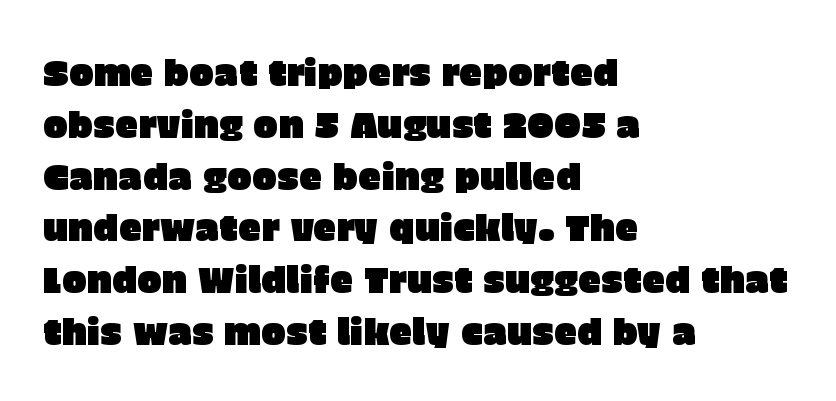
Q: Is the text italic (slanted)? A: No, it is upright.
Q: Is the typeface a serif or a sans-serif typeface? A: Sans-serif.
Q: Is the text underlined? A: No.
Q: How is the paragraph aligned? A: Left-aligned.
Q: Is the spacing between letters normal or unusually wide? A: Normal.
Q: Is the spacing between lines tight, normal or loose? A: Normal.
Q: Width (condensed, normal, or wide)? A: Normal.
Q: Stroke contrast? A: Low.
Q: x-height? A: Large.
Q: Monospaced? A: No.
